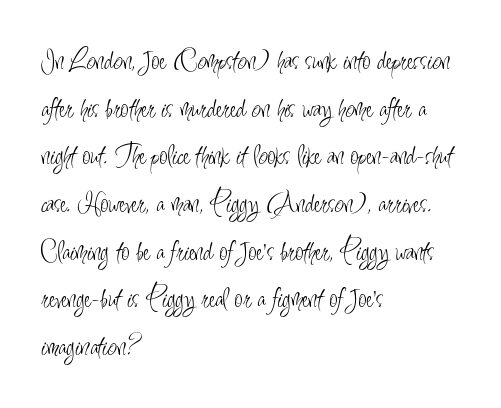
Q: Is the text bold? A: No.
Q: Is the typeface a serif or a sans-serif typeface? A: Sans-serif.
Q: Is the text underlined? A: No.
Q: How is the paragraph aligned? A: Left-aligned.
Q: Is the spacing between letters normal or unusually wide? A: Normal.
Q: Is the spacing between lines tight, normal or loose? A: Normal.
Q: Width (condensed, normal, or wide)? A: Condensed.
Q: Stroke contrast? A: Low.
Q: x-height? A: Small.
Q: Monospaced? A: No.
